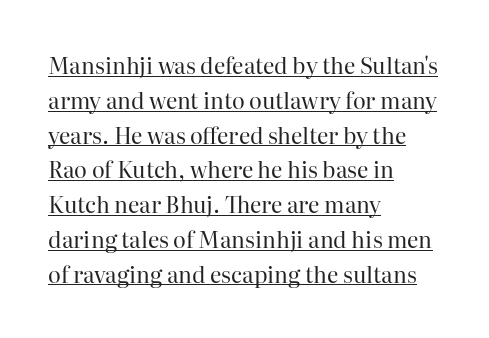
{"italic": "no", "bold": "no", "underline": "yes", "align": "left", "line_spacing": "normal", "line_spacing_ratio": 1.58, "letter_spacing": "normal", "letter_spacing_em": 0.0, "glyph_px": 22}
